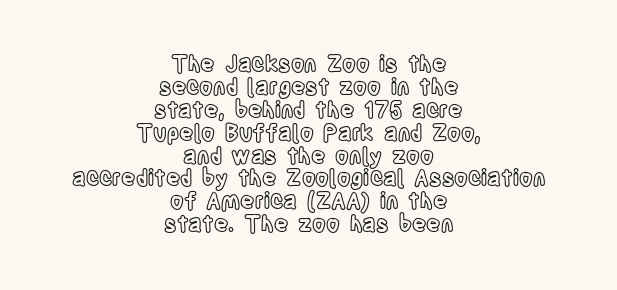
Quick note: interline space is minimal. Casual observation: everything's sitting right in the middle. Decoration check: the copy has no underline. Unlike italic type, these characters show no tilt at all. Compared with typical body copy, the letter spacing here is the same.
